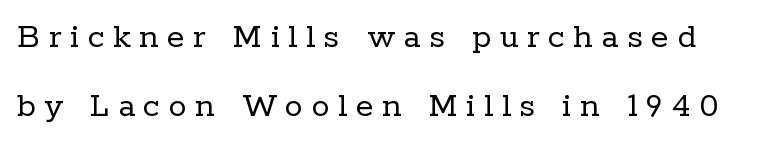
The image shows 36 px regular-weight serif type, upright; set loose line spacing (1.91x), unusually wide letter spacing (+0.24 em), not underlined; low stroke contrast and a medium x-height.
